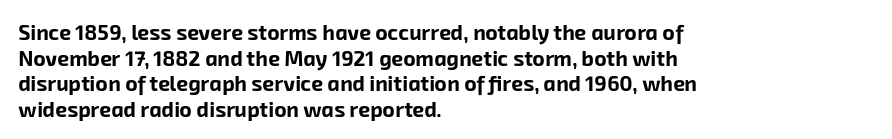
Q: Is the text bold? A: Yes.
Q: Is the text underlined? A: No.
Q: How is the paragraph aligned? A: Left-aligned.
Q: Is the spacing between letters normal or unusually wide? A: Normal.
